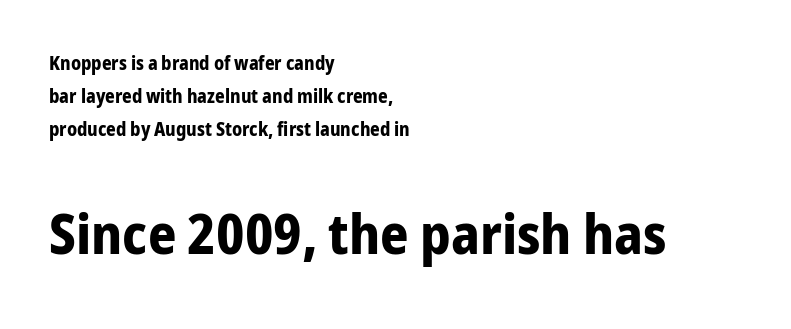
Q: Is the text bold? A: Yes.
Q: Is the text italic (slanted)? A: No, it is upright.
Q: Is the typeface a serif or a sans-serif typeface? A: Sans-serif.
Q: Is the text underlined? A: No.
Q: How is the paragraph aligned? A: Left-aligned.
Q: Is the spacing between letters normal or unusually wide? A: Normal.
Q: Which block of text is set in a larger size, the first (top) or the second (bottom)? A: The second (bottom) one.
Q: Width (condensed, normal, or wide)? A: Condensed.
Q: Stroke contrast? A: Low.
Q: x-height? A: Medium.
Q: Monospaced? A: No.
